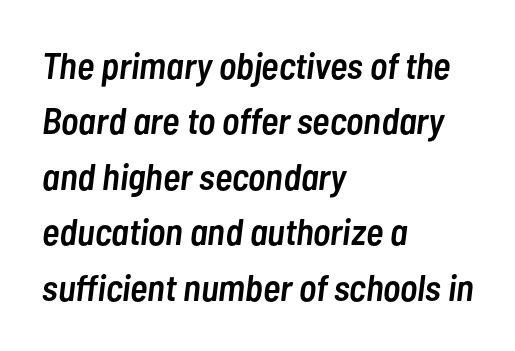
The image shows 37 px semibold, condensed type, italic (leaning right); set left-aligned, normal line spacing (1.5x), normal letter spacing, not underlined; low stroke contrast and a medium x-height.
